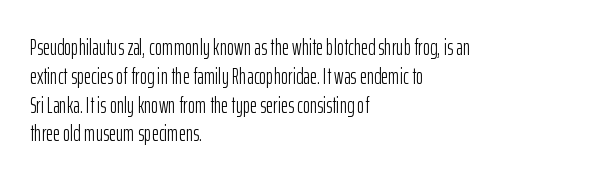
No extra ink here — the face is not bold. The ragged edge is on the right, which tells us the setting is flush left. Decoration check: the copy has no underline. Between one letter and the next there's only the usual sliver of space. No italicization has been applied; the sample stays upright. Successive baselines arrive at the customary interval.
